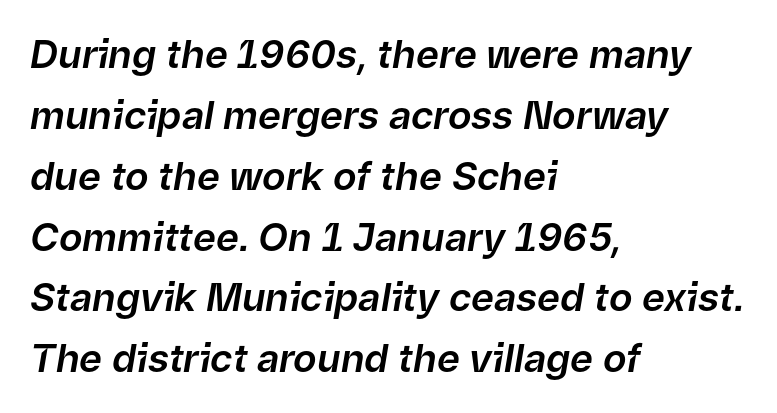
Q: Is the text italic (slanted)? A: Yes, it leans right by about 9 degrees.
Q: Is the text underlined? A: No.
Q: How is the paragraph aligned? A: Left-aligned.
Q: Is the spacing between letters normal or unusually wide? A: Normal.
Q: Is the spacing between lines tight, normal or loose? A: Normal.
Q: Width (condensed, normal, or wide)? A: Normal.
Q: Stroke contrast? A: Low.
Q: x-height? A: Medium.
Q: Monospaced? A: No.
